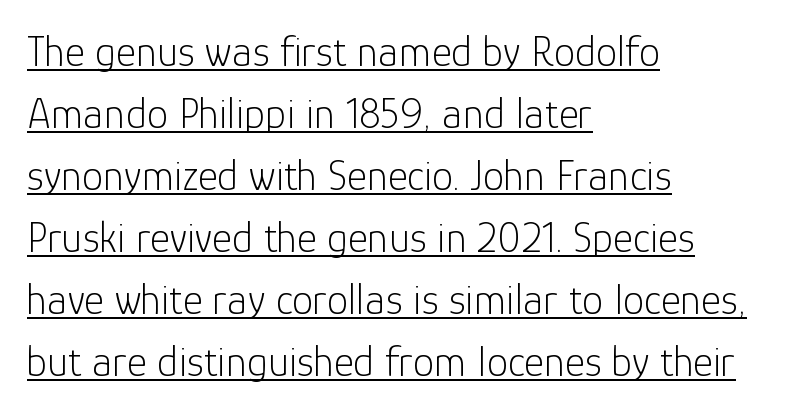
Q: Is the text bold? A: No.
Q: Is the text italic (slanted)? A: No, it is upright.
Q: Is the typeface a serif or a sans-serif typeface? A: Sans-serif.
Q: Is the text underlined? A: Yes.
Q: How is the paragraph aligned? A: Left-aligned.
Q: Is the spacing between letters normal or unusually wide? A: Normal.
Q: Is the spacing between lines tight, normal or loose? A: Normal.
Q: Width (condensed, normal, or wide)? A: Normal.
Q: Stroke contrast? A: Low.
Q: x-height? A: Medium.
Q: Monospaced? A: No.
